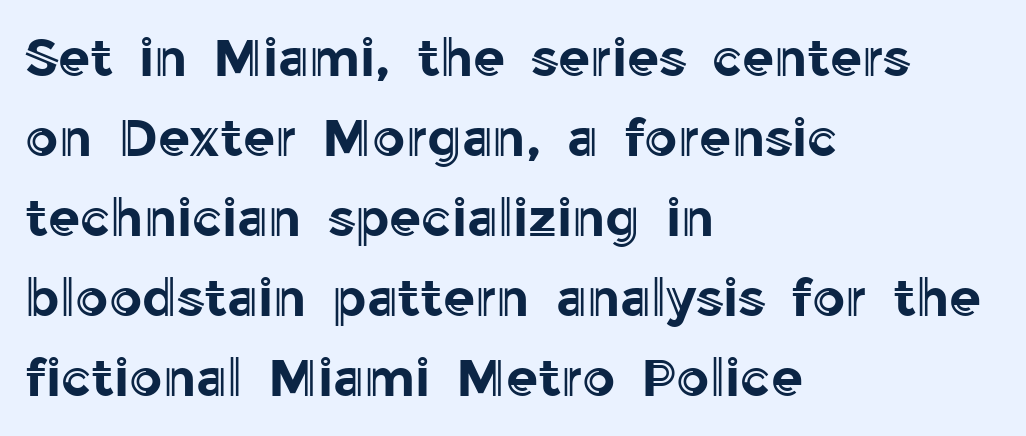
The image shows 52 px text type, upright; set left-aligned, normal line spacing (1.54x), normal letter spacing, not underlined; a medium x-height.
